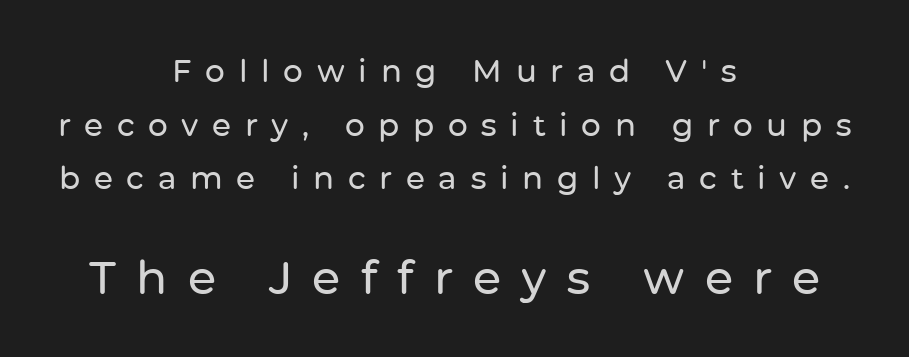
Q: Is the text italic (slanted)? A: No, it is upright.
Q: Is the typeface a serif or a sans-serif typeface? A: Sans-serif.
Q: Is the text underlined? A: No.
Q: How is the paragraph aligned? A: Centered.
Q: Is the spacing between letters normal or unusually wide? A: Unusually wide.
Q: Which block of text is set in a larger size, the first (top) or the second (bottom)? A: The second (bottom) one.
Q: Width (condensed, normal, or wide)? A: Normal.
Q: Stroke contrast? A: Low.
Q: x-height? A: Medium.
Q: Monospaced? A: No.
